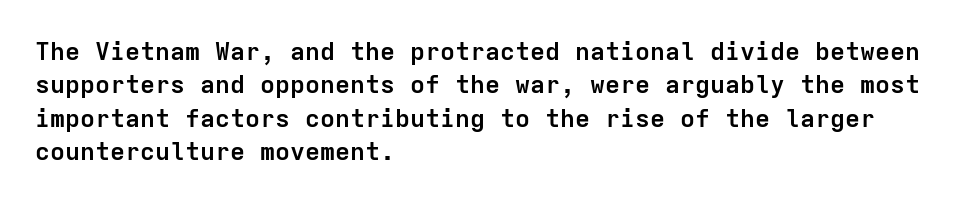
Q: Is the text bold? A: Yes.
Q: Is the text italic (slanted)? A: No, it is upright.
Q: Is the text underlined? A: No.
Q: How is the paragraph aligned? A: Left-aligned.
Q: Is the spacing between letters normal or unusually wide? A: Normal.
Q: Is the spacing between lines tight, normal or loose? A: Normal.
